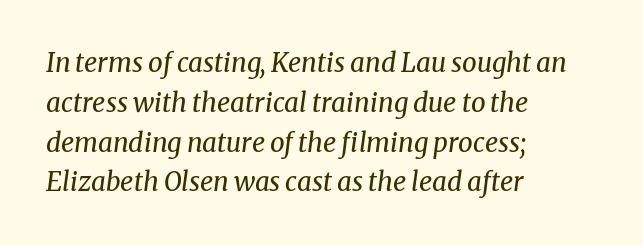
{"italic": "yes", "lean": "right", "slant_degrees": 8, "bold": "no", "underline": "no", "align": "left", "line_spacing": "normal", "line_spacing_ratio": 1.53, "letter_spacing": "normal", "letter_spacing_em": 0.0, "glyph_px": 26}
